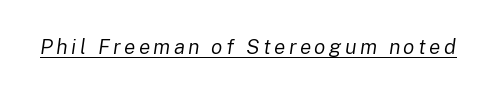
The image shows 21 px text type, italic (leaning right); set underlined.
